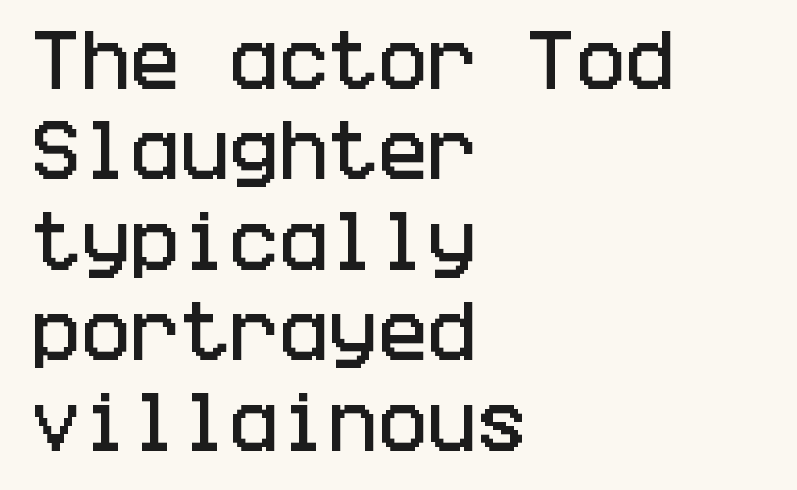
The image shows 66 px condensed sans-serif type, upright; set left-aligned, normal line spacing (1.37x), normal letter spacing, not underlined; low stroke contrast and a large x-height.
